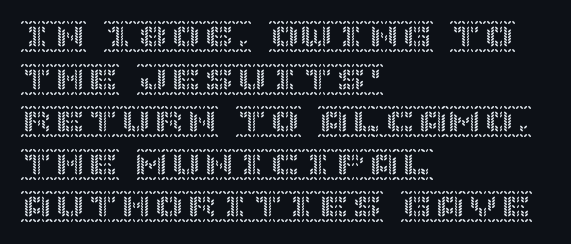
The image shows 33 px text type, upright; set left-aligned, normal line spacing (1.29x), normal letter spacing, not underlined; a large x-height.
